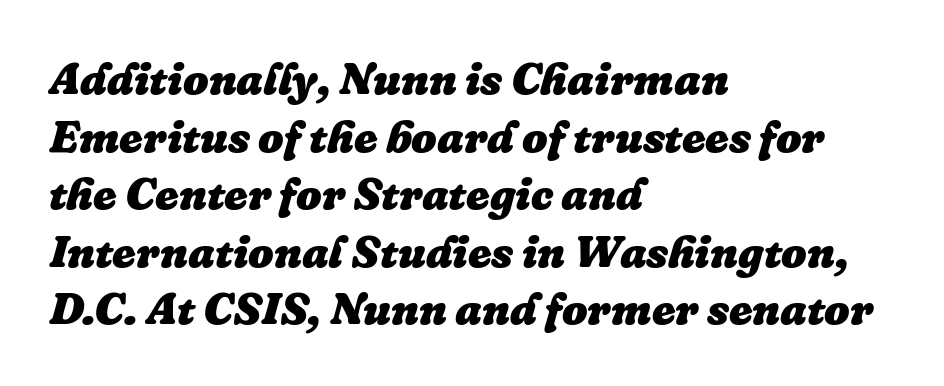
{"italic": "yes", "lean": "right", "slant_degrees": 16, "bold": "yes", "weight": "heavy", "width": "normal", "stroke_contrast": "low", "x_height": "medium", "monospaced": "no", "underline": "no", "align": "left", "line_spacing": "normal", "line_spacing_ratio": 1.28, "letter_spacing": "normal", "letter_spacing_em": 0.0, "glyph_px": 45}
